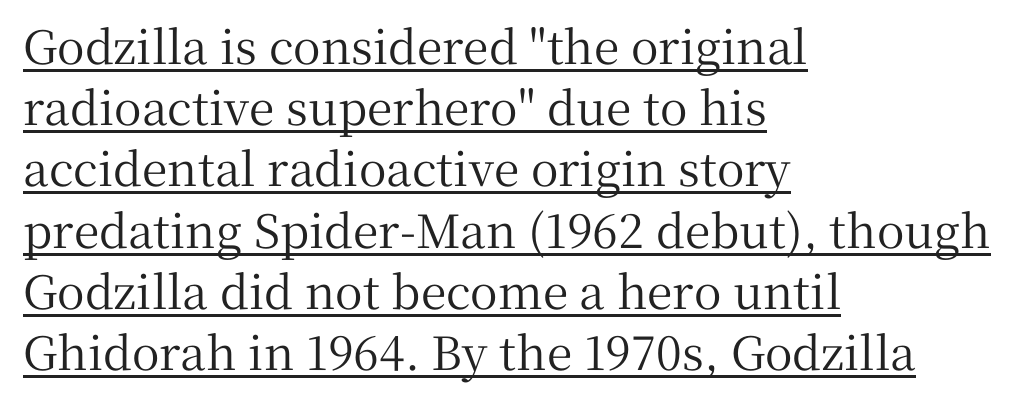
{"serif": "yes", "italic": "no", "width": "normal", "stroke_contrast": "medium", "x_height": "medium", "monospaced": "no", "underline": "yes", "align": "left", "line_spacing": "normal", "line_spacing_ratio": 1.33, "letter_spacing": "normal", "letter_spacing_em": 0.0, "glyph_px": 46}
